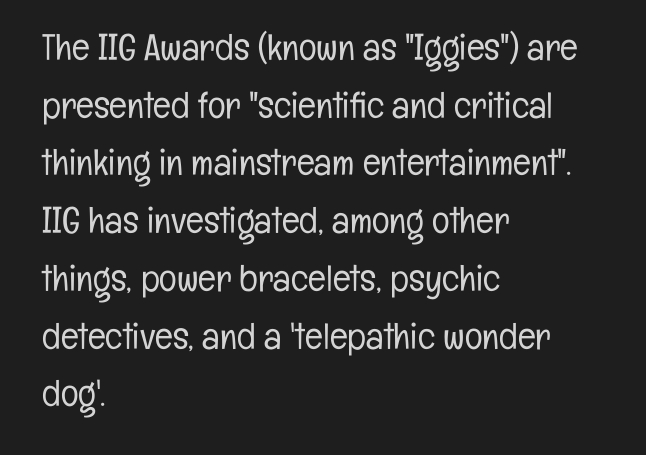
Q: Is the text bold? A: No.
Q: Is the text italic (slanted)? A: No, it is upright.
Q: Is the typeface a serif or a sans-serif typeface? A: Sans-serif.
Q: Is the text underlined? A: No.
Q: How is the paragraph aligned? A: Left-aligned.
Q: Is the spacing between letters normal or unusually wide? A: Normal.
Q: Is the spacing between lines tight, normal or loose? A: Normal.
Q: Width (condensed, normal, or wide)? A: Condensed.
Q: Stroke contrast? A: Low.
Q: x-height? A: Medium.
Q: Monospaced? A: No.
